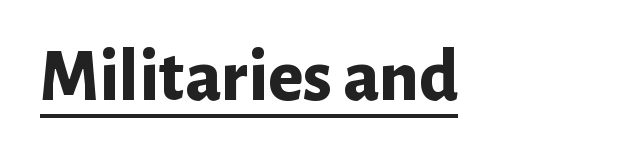
What weight is shown? A full bold with thick strokes. The lettering is marked with a stroke running underneath it. The letters stand upright; this is a roman face. Character widths vary here, with narrow letters taking less room than wide ones.
